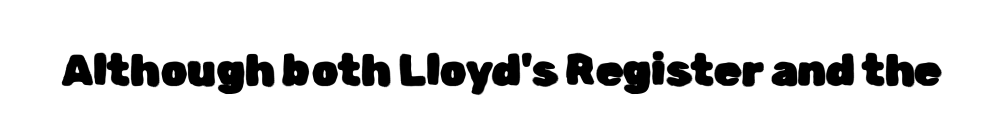
{"serif": "no", "italic": "no", "width": "normal", "stroke_contrast": "low", "x_height": "medium", "monospaced": "no", "underline": "no", "letter_spacing": "normal", "letter_spacing_em": 0.0, "glyph_px": 43}
